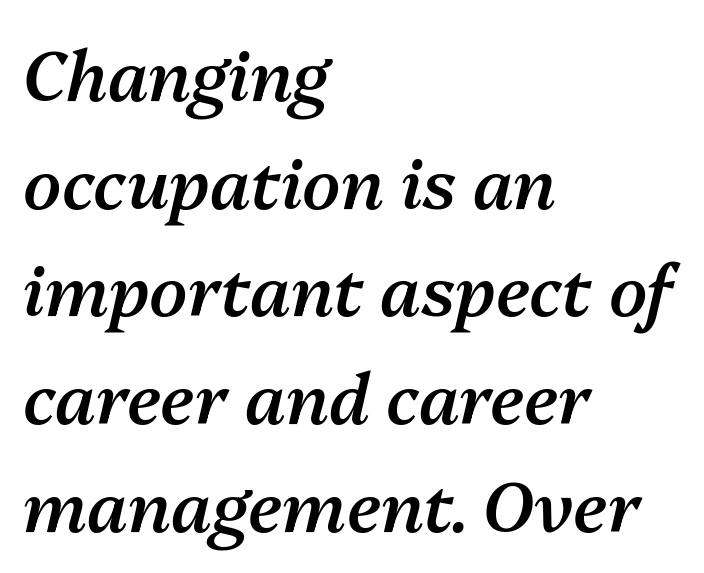
The letters advance in unequal steps, a hallmark of proportional type. This sample is left-justified, so line endings fall wherever the words run out. How heavy is the stroke? Medium-heavy — a semibold, shy of bold. In terms of letterspacing, this is plain default setting.
